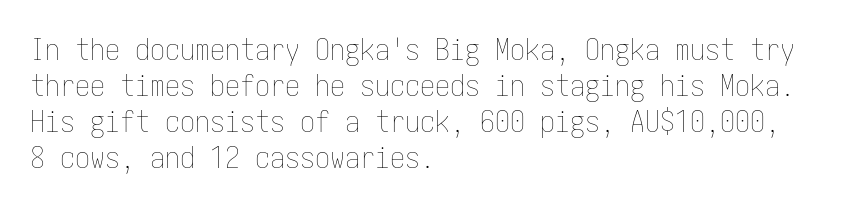
Is the stroke heavy? The answer is a plain regular-or-lighter. Glyph-to-glyph distance matches everyday printed text. Underline: absent. It's the straight-up-and-down kind of type. Left-aligned paragraph, ragged on the right.
